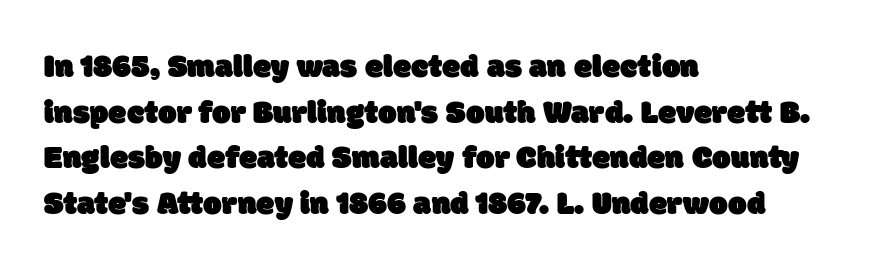
{"serif": "no", "width": "normal", "stroke_contrast": "low", "x_height": "large", "monospaced": "no", "underline": "no", "align": "left", "line_spacing": "normal", "line_spacing_ratio": 1.38, "letter_spacing": "normal", "letter_spacing_em": 0.0, "glyph_px": 33}
